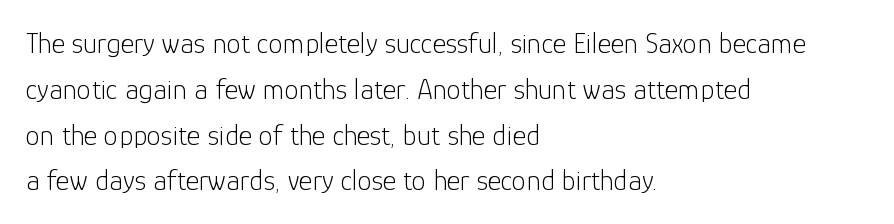
{"serif": "no", "italic": "no", "bold": "no", "weight": "light", "width": "normal", "stroke_contrast": "low", "x_height": "medium", "monospaced": "no", "underline": "no", "align": "left", "line_spacing": "normal", "line_spacing_ratio": 1.58, "letter_spacing": "normal", "letter_spacing_em": 0.0, "glyph_px": 29}
